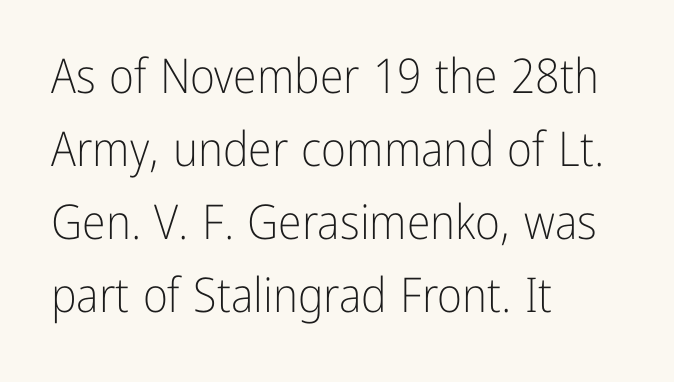
Q: Is the text bold? A: No.
Q: Is the text italic (slanted)? A: No, it is upright.
Q: Is the typeface a serif or a sans-serif typeface? A: Sans-serif.
Q: Is the text underlined? A: No.
Q: How is the paragraph aligned? A: Left-aligned.
Q: Is the spacing between letters normal or unusually wide? A: Normal.
Q: Is the spacing between lines tight, normal or loose? A: Normal.
Q: Width (condensed, normal, or wide)? A: Condensed.
Q: Stroke contrast? A: Low.
Q: x-height? A: Medium.
Q: Monospaced? A: No.
